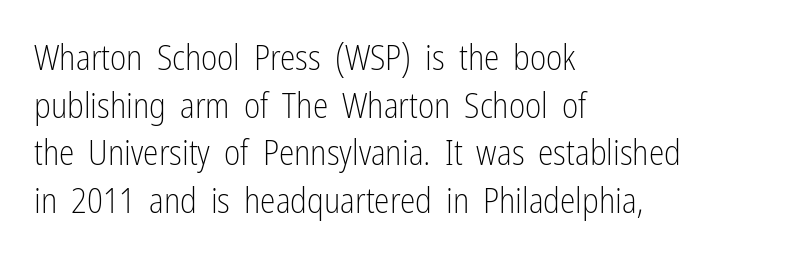
The letters advance in unequal steps, a hallmark of proportional type. Rows of type keep a routine distance in the vertical direction. Caption: multi-line text, flush left, ragged right. Examine the stroke ends and you'll find no serifs.
